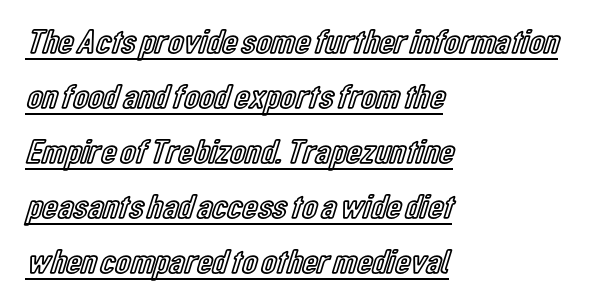
In terms of letterspacing, this is plain default setting. Regular leading. Check the space under the baseline: a stroke is drawn there. Each letter keeps its own natural width here, so spacing adapts to shape. This rendering uses left alignment, leaving the right contour irregular.
